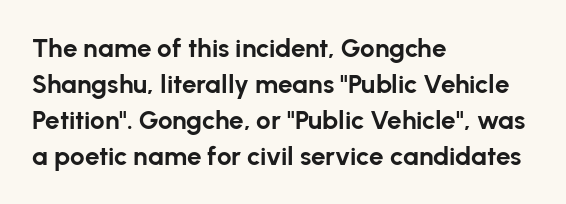
Weight: bold. Inter-character spacing is left at the font's built-in metrics. Check the space under the baseline: it is left empty. These lines sit exactly where default settings would place them. Compared with a centered layout, this one pins lines to the left instead.
